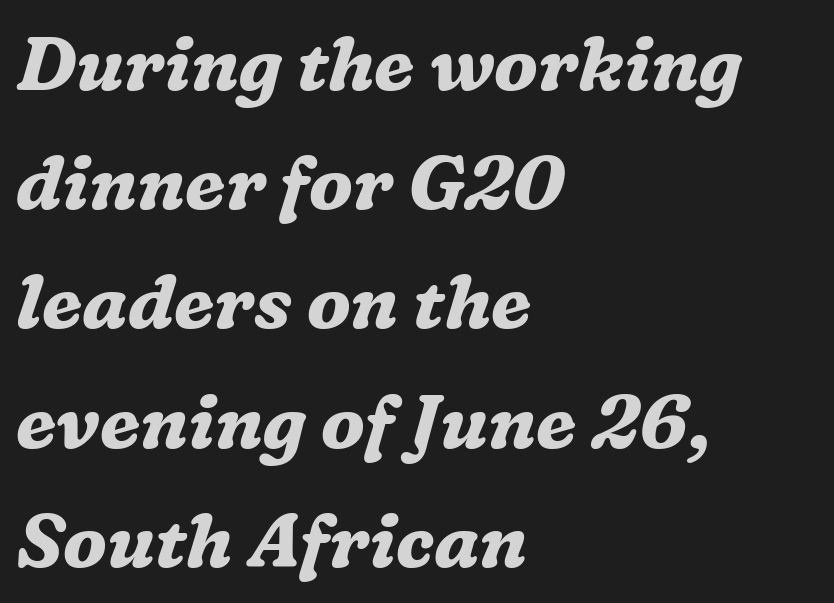
{"serif": "yes", "italic": "yes", "lean": "right", "slant_degrees": 16, "bold": "yes", "weight": "bold", "width": "normal", "stroke_contrast": "medium", "x_height": "medium", "monospaced": "no", "underline": "no", "align": "left", "line_spacing": "normal", "line_spacing_ratio": 1.59, "letter_spacing": "normal", "letter_spacing_em": 0.0, "glyph_px": 75}
